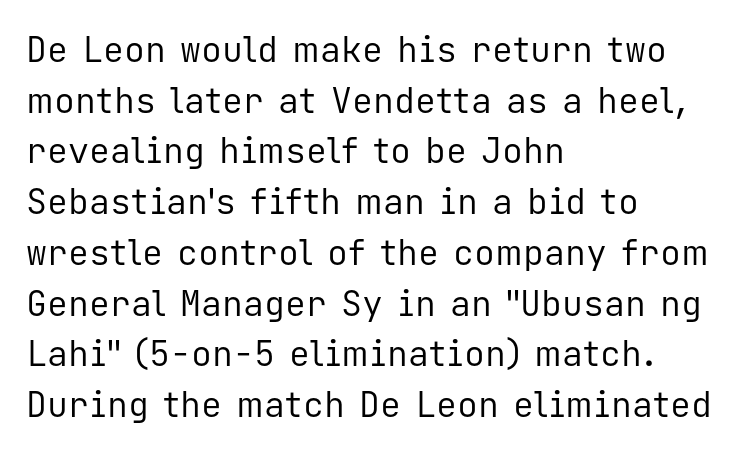
{"serif": "no", "italic": "no", "bold": "no", "weight": "regular", "width": "normal", "stroke_contrast": "low", "x_height": "medium", "monospaced": "yes", "underline": "no", "align": "left", "line_spacing": "normal", "line_spacing_ratio": 1.45, "letter_spacing": "normal", "letter_spacing_em": 0.0, "glyph_px": 35}
